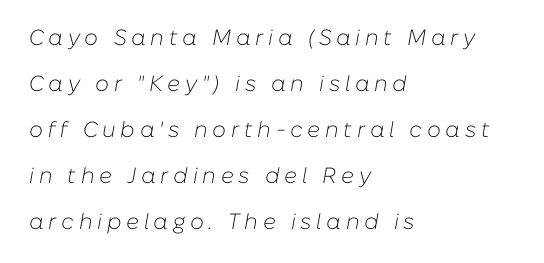
The image shows 22 px text type, italic (leaning right); set left-aligned, loose line spacing (2.09x), unusually wide letter spacing (+0.21 em), not underlined.
